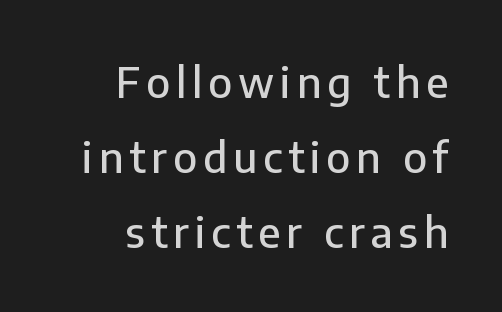
{"serif": "no", "italic": "no", "width": "normal", "stroke_contrast": "low", "x_height": "medium", "monospaced": "no", "underline": "no", "align": "right", "line_spacing_ratio": 1.78, "glyph_px": 42}
